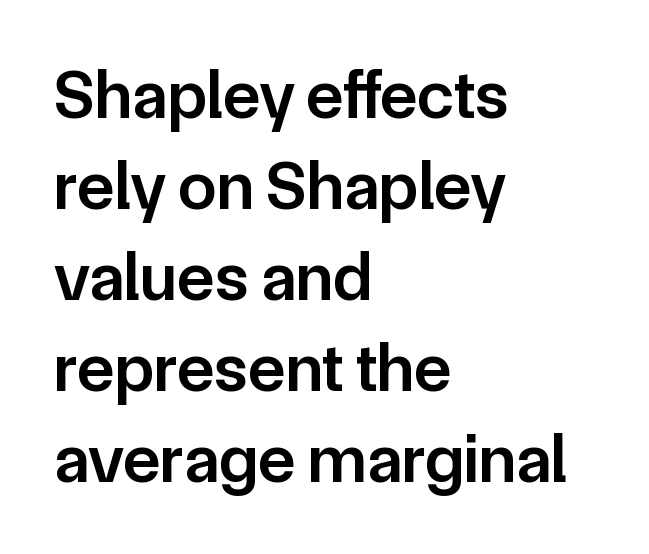
{"serif": "no", "italic": "no", "bold": "semi", "weight": "semibold", "width": "normal", "stroke_contrast": "low", "x_height": "medium", "monospaced": "no", "underline": "no", "align": "left", "line_spacing": "normal", "line_spacing_ratio": 1.32, "letter_spacing": "normal", "letter_spacing_em": 0.0, "glyph_px": 69}
